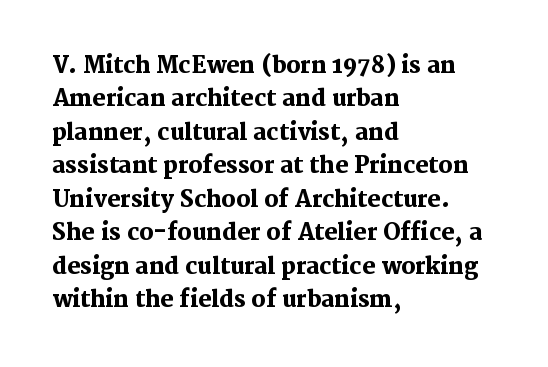
The strip under each line holds only bare page. Between one letter and the next there's only the usual sliver of space. Is there any slant? The stems are plumb. Plenty of ink on the page — the face is bold. Leading matches the norm, producing a regular column.
